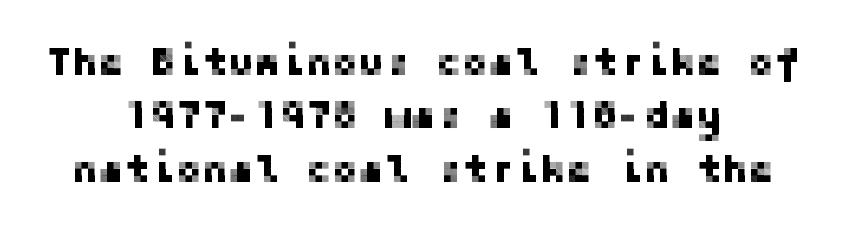
A roman cut, with each character standing at attention. You could call the tracking neutral — neither tight nor loose. Alignment: centered. Reading down the column, the eye jumps a familiar distance to each next line. Decoration check: the copy has no underline.
